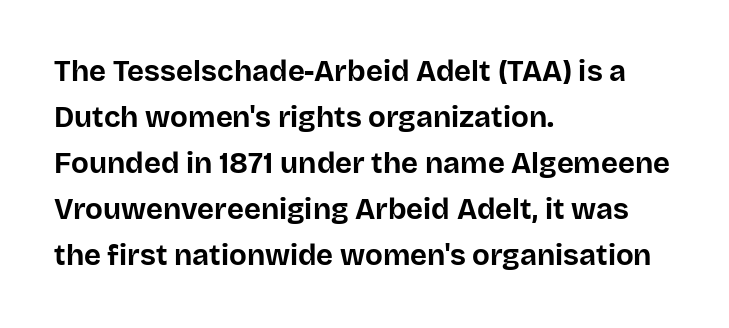
Beneath every word, the page is bare. No extra tracking has been applied to these lines. The designer went with a sans here, leaving each stem footless. Looks like regular typesetting: each glyph gets only the width it needs. Thick stems and heavy bowls — unmistakably bold.
